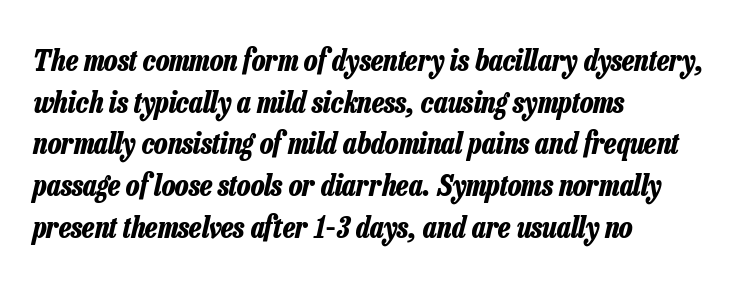
Q: Is the text bold? A: Yes.
Q: Is the text italic (slanted)? A: Yes, it leans right by about 13 degrees.
Q: Is the text underlined? A: No.
Q: How is the paragraph aligned? A: Left-aligned.
Q: Is the spacing between letters normal or unusually wide? A: Normal.
Q: Is the spacing between lines tight, normal or loose? A: Normal.
Q: Width (condensed, normal, or wide)? A: Condensed.
Q: Stroke contrast? A: Low.
Q: x-height? A: Medium.
Q: Monospaced? A: No.
